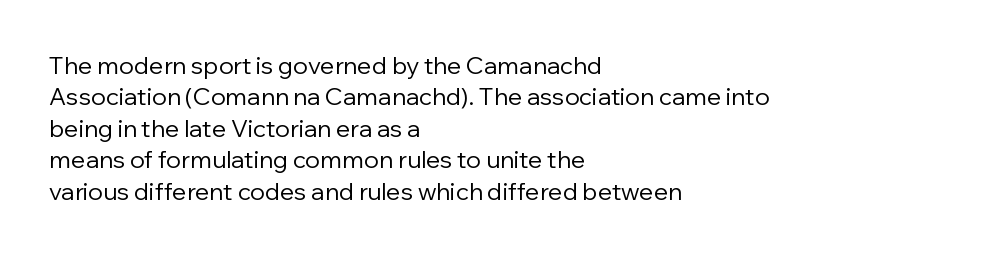
What stands out about the letter spacing? Nothing — it is the standard amount. Unmarked baselines from the first word to the last. The rendering anchors every line to the left-hand side. Regarding leading, the lines here are spaced in the standard way. Compared with a typical body face, this is equally light or lighter still. In terms of posture, this sample is upright.
